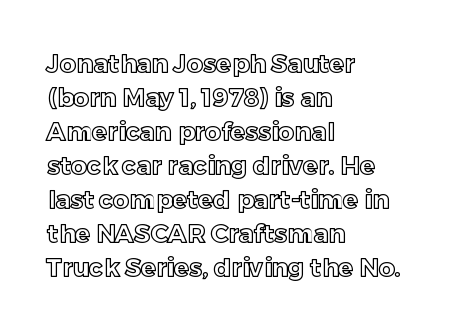
The image shows 25 px text type, upright; set left-aligned, normal line spacing (1.36x), normal letter spacing, not underlined.
